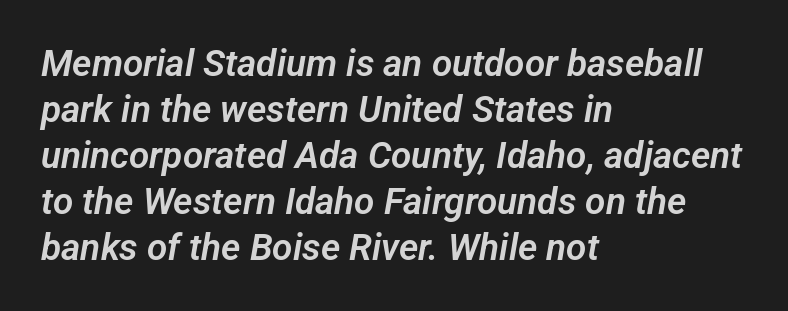
{"serif": "no", "width": "normal", "stroke_contrast": "low", "x_height": "medium", "monospaced": "no", "underline": "no", "align": "left", "line_spacing_ratio": 1.24, "letter_spacing": "normal", "letter_spacing_em": 0.0, "glyph_px": 37}
